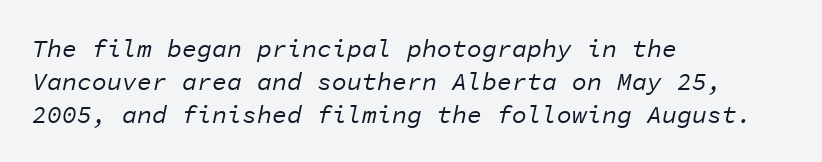
The image shows 25 px text type, italic (leaning right); set left-aligned, normal line spacing (1.32x), normal letter spacing, not underlined.
